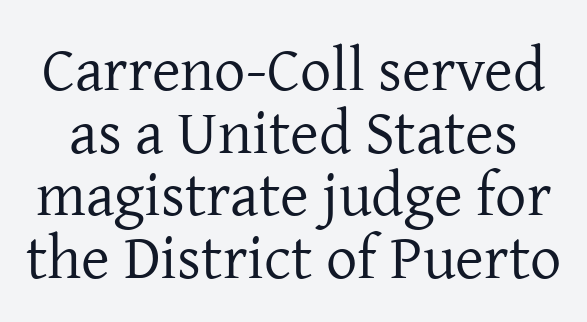
{"serif": "yes", "italic": "no", "bold": "no", "weight": "regular", "width": "normal", "stroke_contrast": "low", "x_height": "medium", "monospaced": "no", "underline": "no", "line_spacing": "tight", "line_spacing_ratio": 1.01, "letter_spacing": "normal", "letter_spacing_em": 0.0, "glyph_px": 62}
